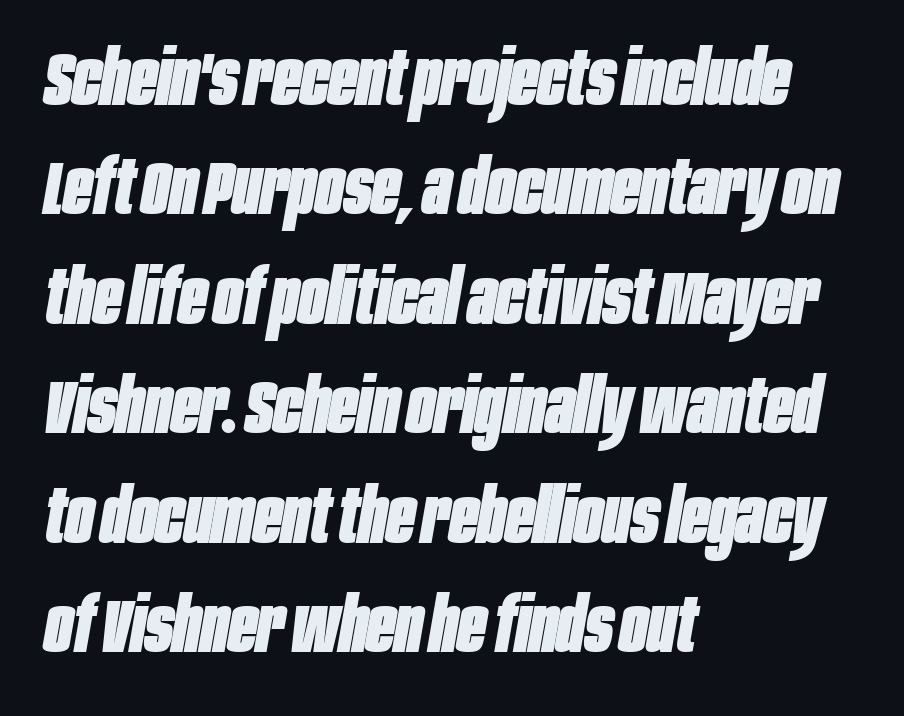
Q: Is the text bold? A: Yes.
Q: Is the text italic (slanted)? A: Yes, it leans right by about 10 degrees.
Q: Is the text underlined? A: No.
Q: How is the paragraph aligned? A: Left-aligned.
Q: Is the spacing between letters normal or unusually wide? A: Normal.
Q: Is the spacing between lines tight, normal or loose? A: Normal.
Q: Width (condensed, normal, or wide)? A: Condensed.
Q: Stroke contrast? A: Low.
Q: x-height? A: Large.
Q: Monospaced? A: No.
